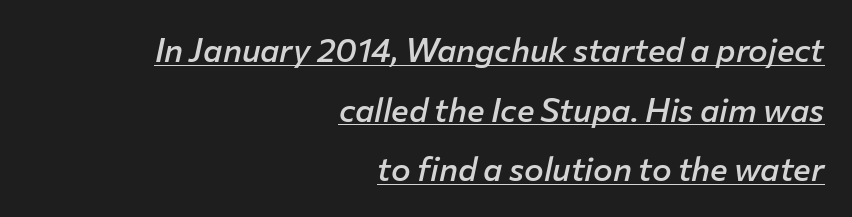
Q: Is the text bold? A: Semi-bold.
Q: Is the text italic (slanted)? A: Yes, it leans right by about 12 degrees.
Q: Is the text underlined? A: Yes.
Q: How is the paragraph aligned? A: Right-aligned.
Q: Is the spacing between letters normal or unusually wide? A: Normal.
Q: Width (condensed, normal, or wide)? A: Normal.
Q: Stroke contrast? A: Low.
Q: x-height? A: Medium.
Q: Monospaced? A: No.
